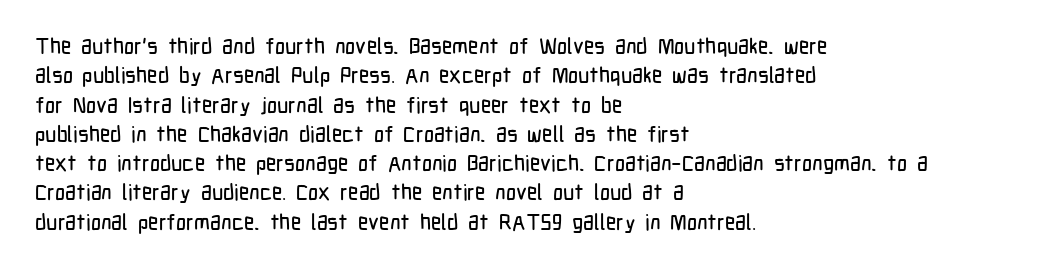
Q: Is the text italic (slanted)? A: No, it is upright.
Q: Is the text underlined? A: No.
Q: How is the paragraph aligned? A: Left-aligned.
Q: Is the spacing between letters normal or unusually wide? A: Normal.
Q: Is the spacing between lines tight, normal or loose? A: Normal.
